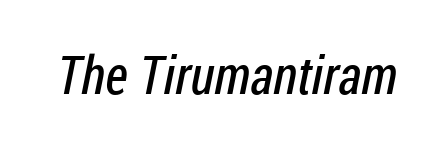
This rendering employs a face without finishing strokes, i.e., a sans-serif. Words float on clear page, feet unadorned. A typesetter would call this proportional, since set widths differ per character. Heft: none added — not bold.
